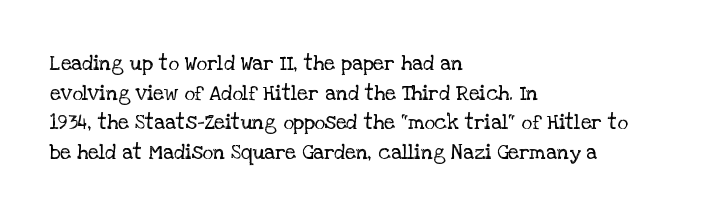
Q: Is the text bold? A: No.
Q: Is the text italic (slanted)? A: No, it is upright.
Q: Is the text underlined? A: No.
Q: How is the paragraph aligned? A: Left-aligned.
Q: Is the spacing between letters normal or unusually wide? A: Normal.
Q: Is the spacing between lines tight, normal or loose? A: Normal.
